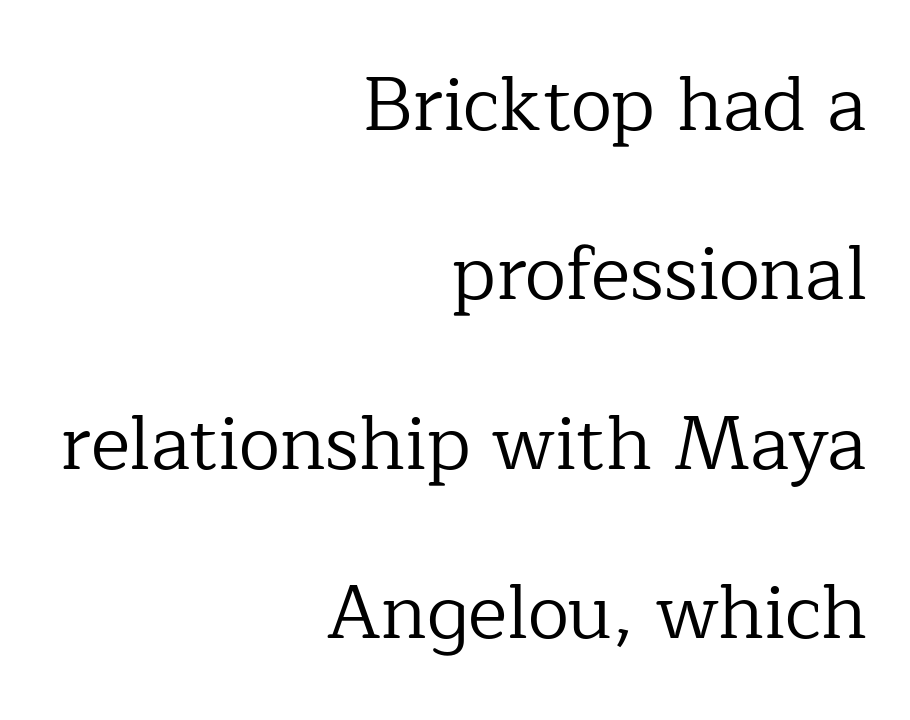
{"serif": "yes", "italic": "no", "bold": "no", "weight": "regular", "width": "normal", "stroke_contrast": "low", "x_height": "medium", "monospaced": "no", "underline": "no", "align": "right", "line_spacing": "loose", "line_spacing_ratio": 2.26, "letter_spacing": "normal", "letter_spacing_em": 0.0, "glyph_px": 75}
